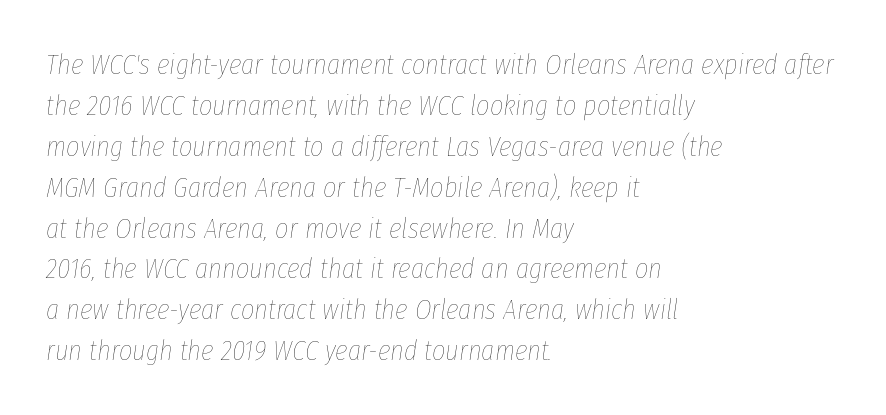
{"italic": "yes", "lean": "right", "slant_degrees": 8, "bold": "no", "weight": "thin", "width": "condensed", "stroke_contrast": "low", "x_height": "medium", "monospaced": "no", "underline": "no", "align": "left", "line_spacing": "normal", "line_spacing_ratio": 1.41, "letter_spacing": "normal", "letter_spacing_em": 0.0, "glyph_px": 29}
